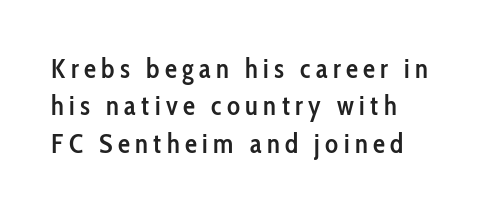
{"italic": "no", "bold": "semi", "underline": "no", "align": "left", "line_spacing": "normal", "line_spacing_ratio": 1.38, "letter_spacing": "wide", "letter_spacing_em": 0.2, "glyph_px": 27}
